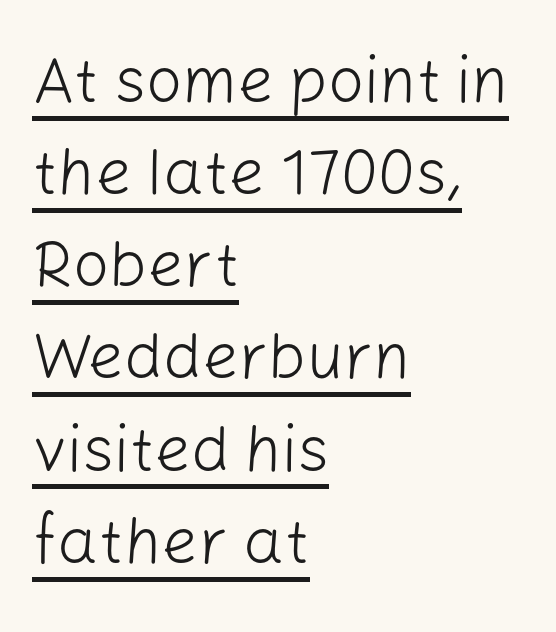
The cut favours lightness, reaching ordinary text weight at its darkest. A typesetter would call this leading conventional body-copy spacing. Character widths vary here, with narrow letters taking less room than wide ones. Each word holds together tightly as a unit, with standard inter-letter gaps. The letters stand straight up with perfectly vertical stems.
